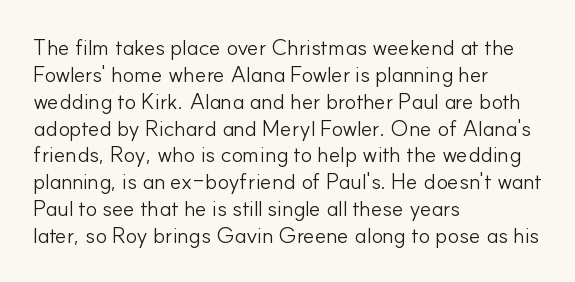
{"italic": "no", "bold": "no", "underline": "no", "align": "left", "line_spacing_ratio": 1.22, "letter_spacing": "normal", "letter_spacing_em": 0.0, "glyph_px": 22}
